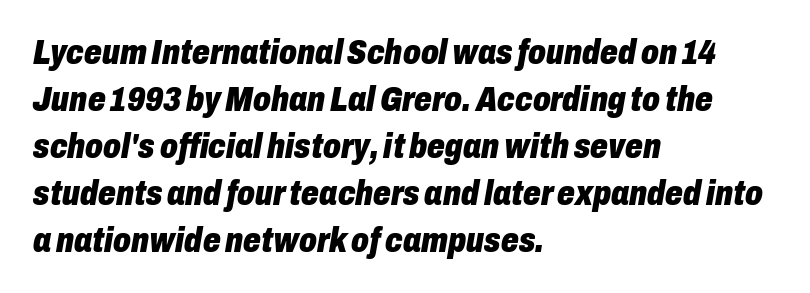
Q: Is the text bold? A: Yes.
Q: Is the text italic (slanted)? A: Yes, it leans right by about 10 degrees.
Q: Is the text underlined? A: No.
Q: How is the paragraph aligned? A: Left-aligned.
Q: Is the spacing between letters normal or unusually wide? A: Normal.
Q: Is the spacing between lines tight, normal or loose? A: Normal.
Q: Width (condensed, normal, or wide)? A: Condensed.
Q: Stroke contrast? A: Low.
Q: x-height? A: Medium.
Q: Monospaced? A: No.
